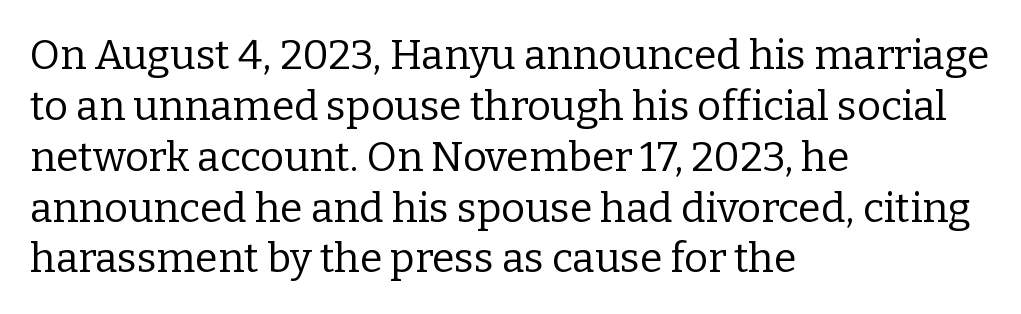
Stem width sits at or under what a default text font uses. The font's upright variant was chosen for this text. The rendering keeps characters at their native spacing. These lines are rendered in a variable-pitch font. Descenders are the only things crossing below the line.
